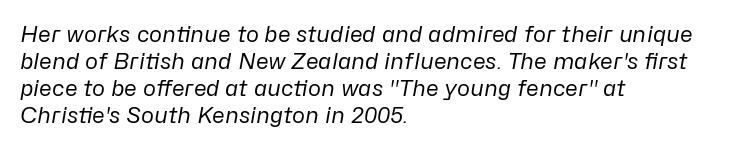
Q: Is the text bold? A: No.
Q: Is the text italic (slanted)? A: Yes, it leans right by about 10 degrees.
Q: Is the text underlined? A: No.
Q: How is the paragraph aligned? A: Left-aligned.
Q: Is the spacing between letters normal or unusually wide? A: Normal.
